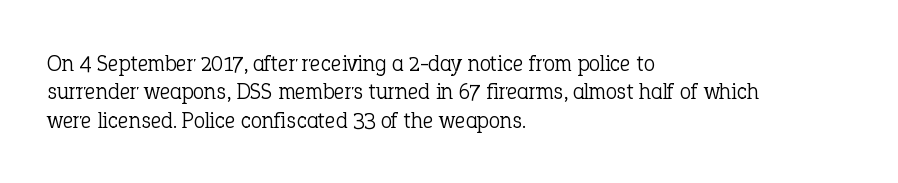
{"italic": "no", "bold": "no", "underline": "no", "align": "left", "line_spacing_ratio": 1.23, "letter_spacing": "normal", "letter_spacing_em": 0.0, "glyph_px": 23}
